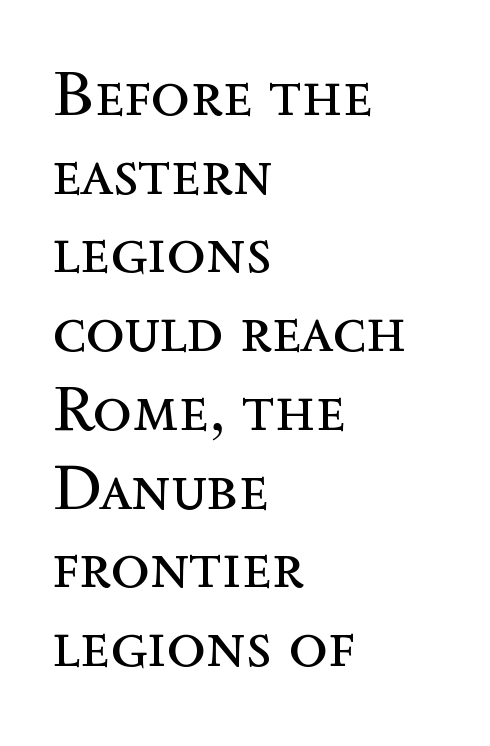
This sample has the flowing, uneven cadence of proportional lettering. Weight: in the light-to-regular range. No italicization has been applied; the sample stays upright. If you drew a ruler down the left edge, every line would touch it.
